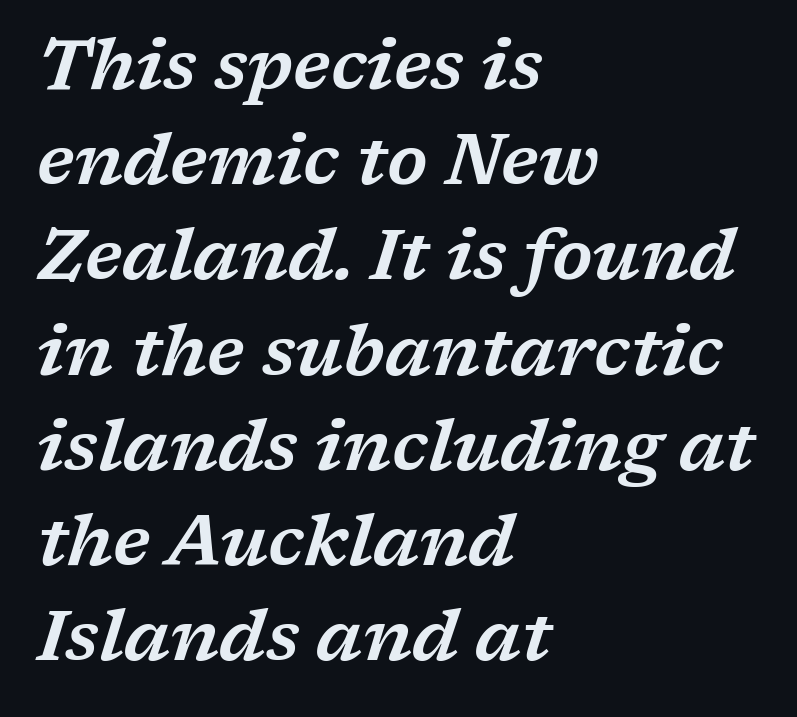
Q: Is the text italic (slanted)? A: Yes, it leans right by about 17 degrees.
Q: Is the typeface a serif or a sans-serif typeface? A: Serif.
Q: Is the text underlined? A: No.
Q: How is the paragraph aligned? A: Left-aligned.
Q: Is the spacing between letters normal or unusually wide? A: Normal.
Q: Is the spacing between lines tight, normal or loose? A: Normal.
Q: Width (condensed, normal, or wide)? A: Wide.
Q: Stroke contrast? A: Low.
Q: x-height? A: Medium.
Q: Monospaced? A: No.
